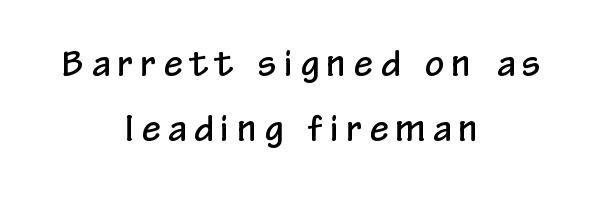
This sample uses an upright cut, with every glyph sitting square on the baseline. Each letter keeps its own natural width here, so spacing adapts to shape. Leading is clearly above the norm, producing a sparse column. Letterform terminals end flat and unadorned throughout the passage. The lines in this sample share a center point and differ in where they start and stop.
